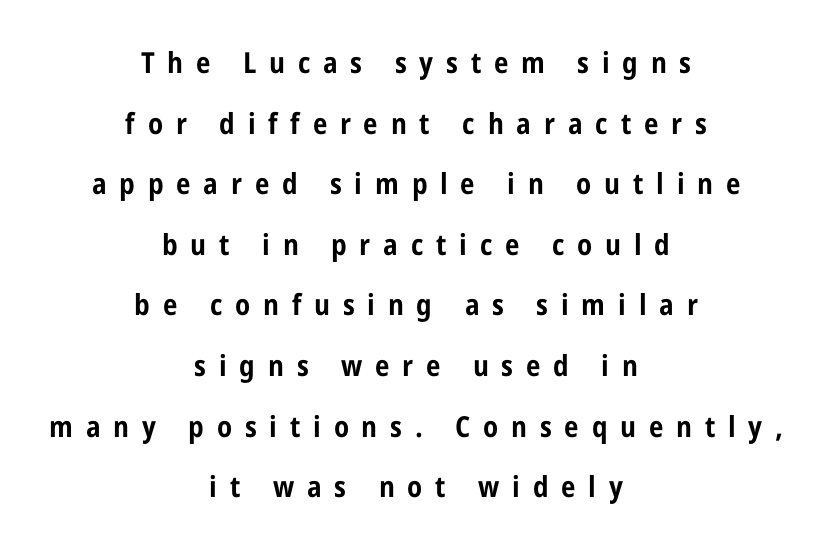
Q: Is the text bold? A: Yes.
Q: Is the text italic (slanted)? A: No, it is upright.
Q: Is the typeface a serif or a sans-serif typeface? A: Sans-serif.
Q: Is the text underlined? A: No.
Q: How is the paragraph aligned? A: Centered.
Q: Is the spacing between letters normal or unusually wide? A: Unusually wide.
Q: Is the spacing between lines tight, normal or loose? A: Loose.
Q: Width (condensed, normal, or wide)? A: Condensed.
Q: Stroke contrast? A: Low.
Q: x-height? A: Medium.
Q: Monospaced? A: No.
